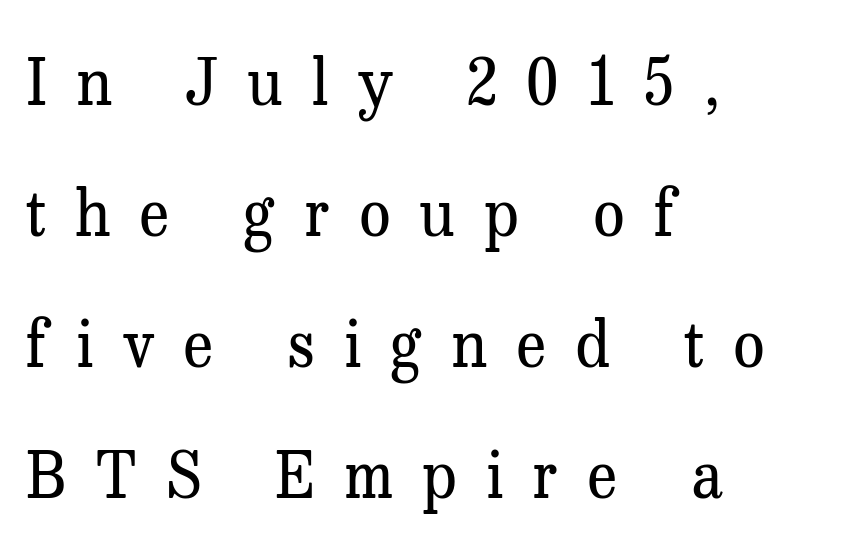
Q: Is the text bold? A: No.
Q: Is the text italic (slanted)? A: No, it is upright.
Q: Is the typeface a serif or a sans-serif typeface? A: Serif.
Q: Is the text underlined? A: No.
Q: How is the paragraph aligned? A: Left-aligned.
Q: Is the spacing between letters normal or unusually wide? A: Unusually wide.
Q: Is the spacing between lines tight, normal or loose? A: Loose.
Q: Width (condensed, normal, or wide)? A: Normal.
Q: Stroke contrast? A: Medium.
Q: x-height? A: Medium.
Q: Monospaced? A: No.
